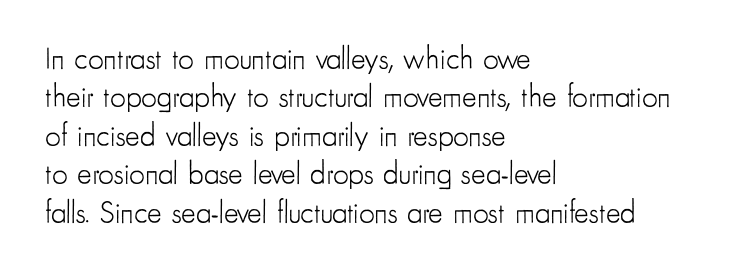
Character widths vary here, with narrow letters taking less room than wide ones. Descenders are the only things crossing below the line. The type sits square on the baseline with zero lean. The characters display no serif detailing; their extremities are plain. Nothing unusual about the tracking: characters are spaced as the font intends. A quiet, ordinary-to-light weight characterises the typeface.
